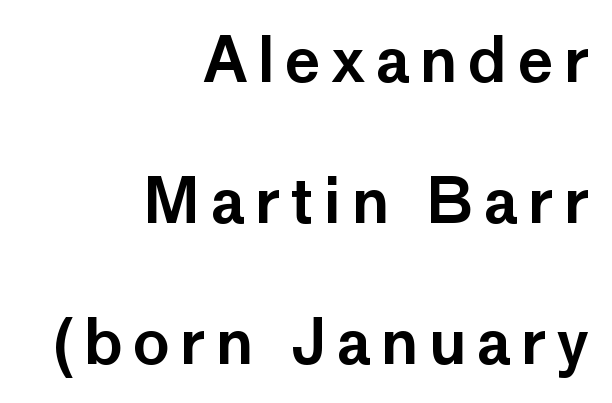
Q: Is the text italic (slanted)? A: No, it is upright.
Q: Is the typeface a serif or a sans-serif typeface? A: Sans-serif.
Q: Is the text underlined? A: No.
Q: How is the paragraph aligned? A: Right-aligned.
Q: Is the spacing between lines tight, normal or loose? A: Loose.
Q: Width (condensed, normal, or wide)? A: Normal.
Q: Stroke contrast? A: Low.
Q: x-height? A: Medium.
Q: Monospaced? A: No.
